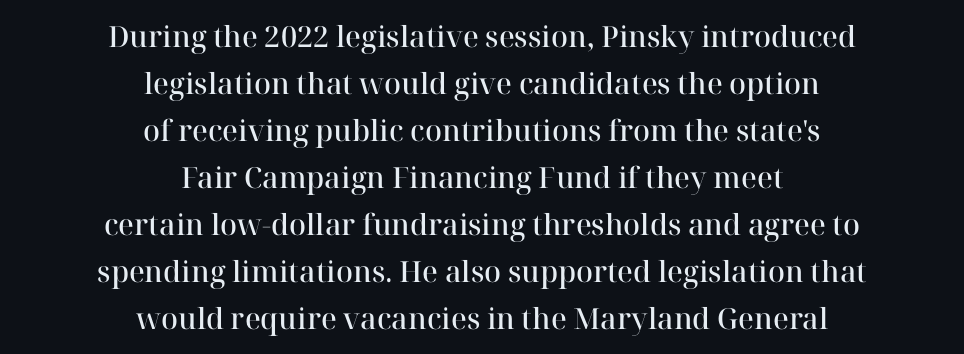
The image shows 29 px semibold serif type, upright; set centered, normal line spacing (1.62x), normal letter spacing, not underlined; high stroke contrast and a medium x-height.
